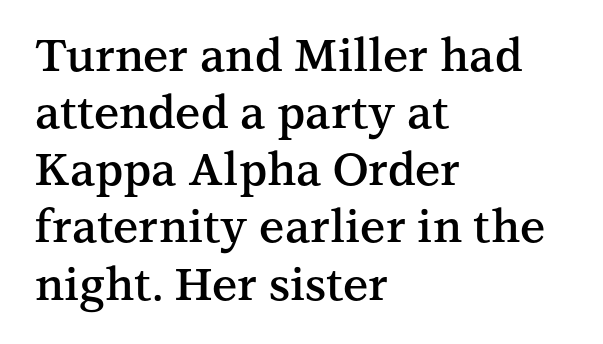
The area under the type is left untouched. Looks like regular typesetting: each glyph gets only the width it needs. The rendering anchors every line to the left-hand side. A roman cut, with each character standing at attention. Default kerning and tracking; the words read as compact shapes.
